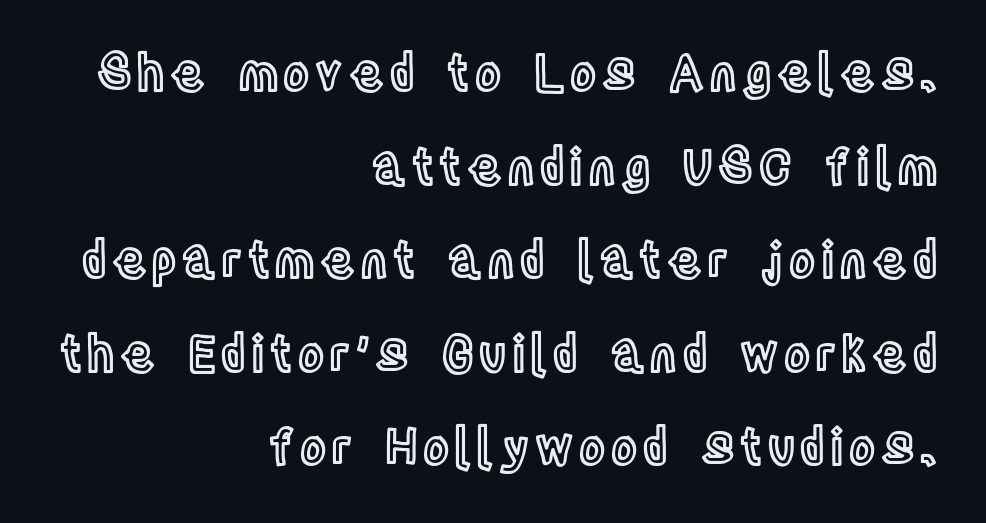
Q: Is the text italic (slanted)? A: No, it is upright.
Q: Is the text underlined? A: No.
Q: How is the paragraph aligned? A: Right-aligned.
Q: Is the spacing between lines tight, normal or loose? A: Loose.
Q: Width (condensed, normal, or wide)? A: Condensed.
Q: x-height? A: Large.
Q: Monospaced? A: No.
